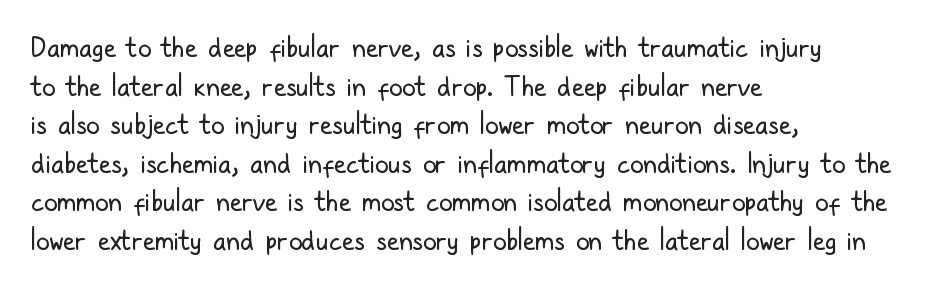
The image shows 27 px text type, upright; set left-aligned, normal line spacing (1.43x), normal letter spacing, not underlined.
